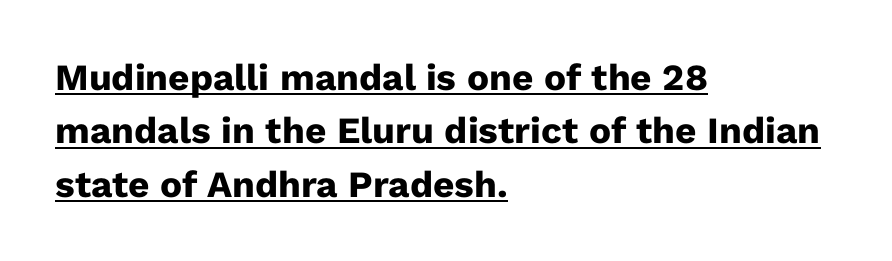
The rendered words wear a rule along their underside. Weight: bold. Observe the ordinary spacing: letters are neighbours, not strangers. Notice how the passage keeps a crisp vertical edge on the left only. Here the designer chose a conventional face with non-uniform glyph widths. Serif or sans? Sans — the stroke terminals are bare.
